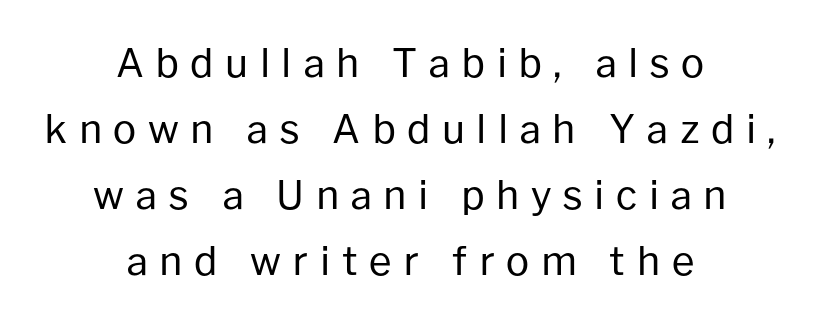
{"serif": "no", "italic": "no", "bold": "no", "weight": "regular", "width": "normal", "stroke_contrast": "low", "x_height": "medium", "monospaced": "no", "underline": "no", "align": "center", "line_spacing": "normal", "line_spacing_ratio": 1.69, "letter_spacing": "wide", "letter_spacing_em": 0.29, "glyph_px": 39}
